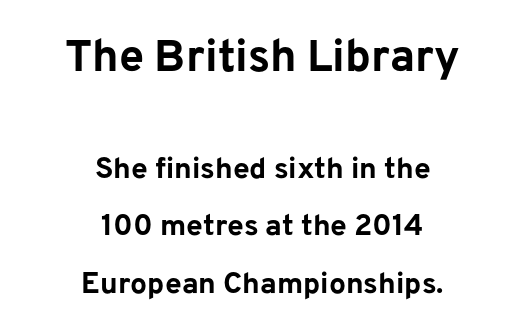
Q: Is the text bold? A: Yes.
Q: Is the text italic (slanted)? A: No, it is upright.
Q: Is the typeface a serif or a sans-serif typeface? A: Sans-serif.
Q: Is the text underlined? A: No.
Q: How is the paragraph aligned? A: Centered.
Q: Is the spacing between letters normal or unusually wide? A: Normal.
Q: Is the spacing between lines tight, normal or loose? A: Loose.
Q: Which block of text is set in a larger size, the first (top) or the second (bottom)? A: The first (top) one.
Q: Width (condensed, normal, or wide)? A: Normal.
Q: Stroke contrast? A: Low.
Q: x-height? A: Medium.
Q: Monospaced? A: No.
